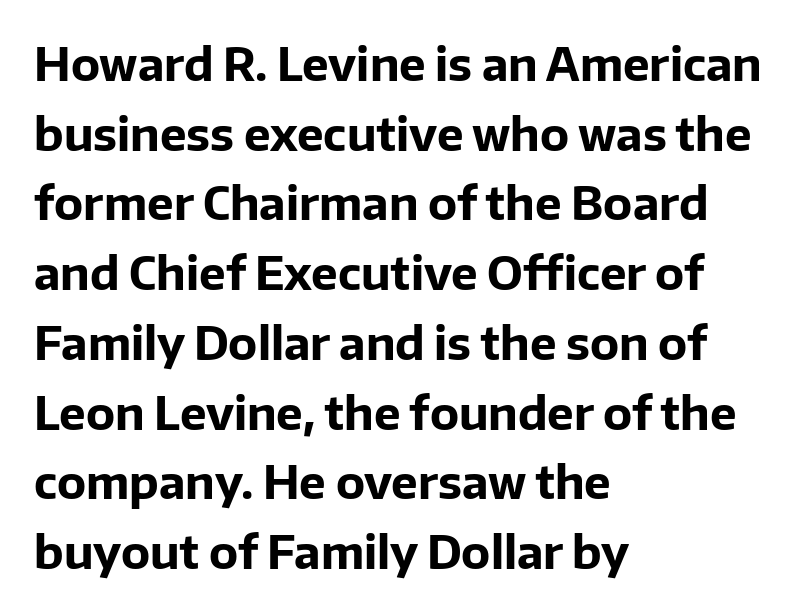
The image shows 45 px bold sans-serif type, upright; set left-aligned, normal line spacing (1.55x), normal letter spacing, not underlined; low stroke contrast and a medium x-height.
